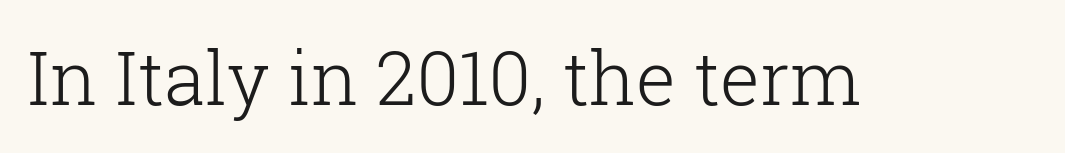
The image shows 74 px light serif type, upright; set normal letter spacing, not underlined; low stroke contrast and a medium x-height.
